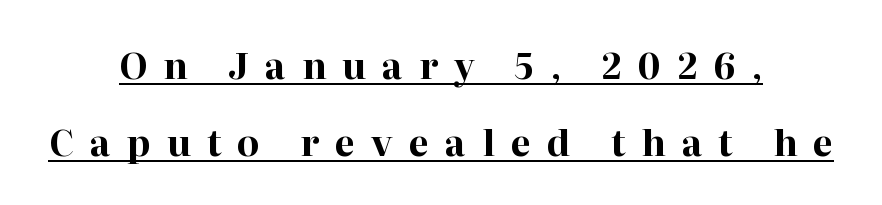
These lines are centered, leaving both edges ragged. Loose tracking; the words dissolve into strings of separated letters. Is there any slant? The stems are plumb. Note the varied advance widths — an 'i' is clearly narrower than an 'm'. Are there feet on the stems? There are — it's a serif. This rendering features underlined lettering.
